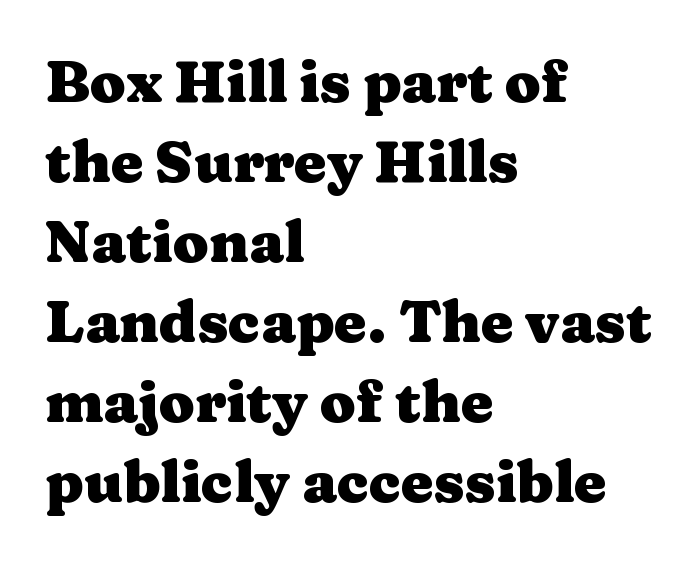
{"serif": "yes", "italic": "no", "bold": "yes", "weight": "heavy", "width": "wide", "stroke_contrast": "medium", "x_height": "medium", "monospaced": "no", "underline": "no", "align": "left", "line_spacing": "normal", "line_spacing_ratio": 1.38, "letter_spacing": "normal", "letter_spacing_em": 0.0, "glyph_px": 58}
